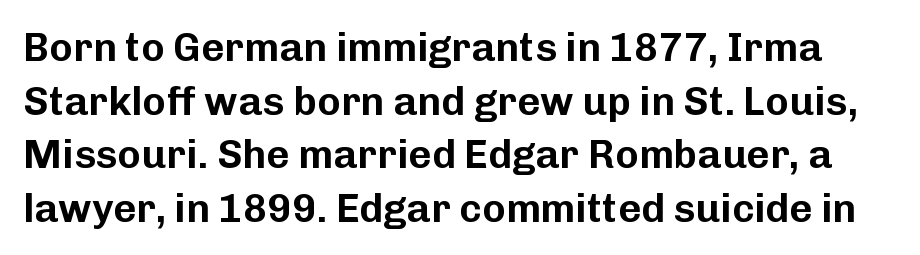
Q: Is the text italic (slanted)? A: No, it is upright.
Q: Is the typeface a serif or a sans-serif typeface? A: Sans-serif.
Q: Is the text underlined? A: No.
Q: Is the spacing between letters normal or unusually wide? A: Normal.
Q: Is the spacing between lines tight, normal or loose? A: Normal.
Q: Width (condensed, normal, or wide)? A: Normal.
Q: Stroke contrast? A: Low.
Q: x-height? A: Medium.
Q: Monospaced? A: No.
